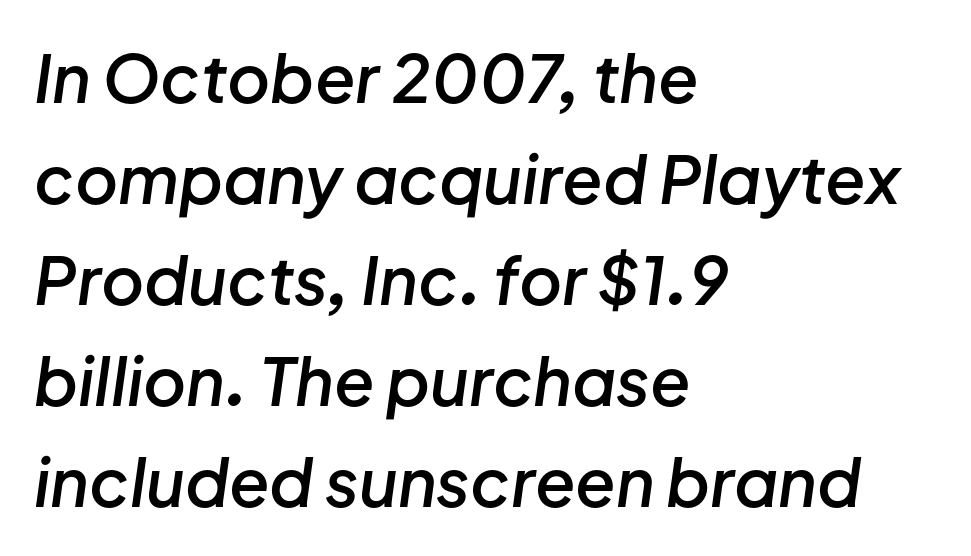
{"italic": "yes", "lean": "right", "slant_degrees": 8, "bold": "semi", "weight": "semibold", "width": "normal", "stroke_contrast": "low", "x_height": "medium", "monospaced": "no", "underline": "no", "align": "left", "line_spacing": "normal", "line_spacing_ratio": 1.53, "letter_spacing": "normal", "letter_spacing_em": 0.0, "glyph_px": 66}
